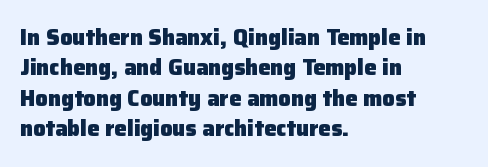
Q: Is the text bold? A: Yes.
Q: Is the text italic (slanted)? A: No, it is upright.
Q: Is the text underlined? A: No.
Q: How is the paragraph aligned? A: Left-aligned.
Q: Is the spacing between letters normal or unusually wide? A: Normal.
Q: Is the spacing between lines tight, normal or loose? A: Normal.
